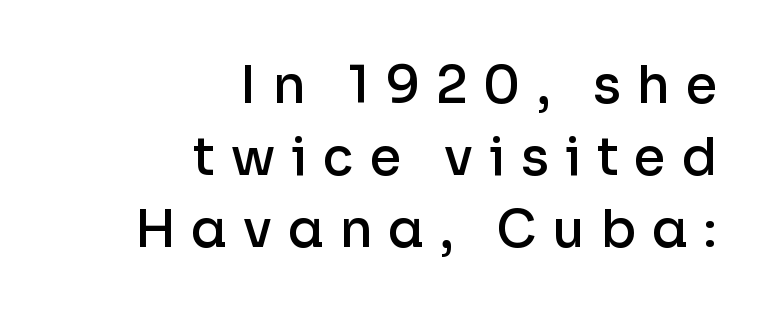
Emphasis by weight is partial: semibold. The ragged edge is on the left, which tells us the setting is flush right. This rendering widens character spacing well past its baseline value. The type family on display is of the sans-serif kind. The rendering uses natural spacing where letterforms have individual widths. Rendered with straight, roman letterforms.
